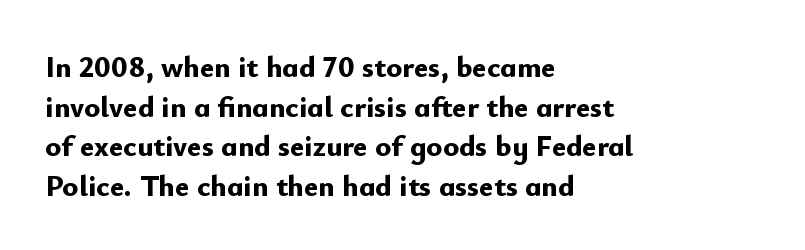
{"serif": "no", "italic": "no", "bold": "yes", "weight": "bold", "width": "normal", "stroke_contrast": "low", "x_height": "small", "monospaced": "no", "underline": "no", "align": "left", "line_spacing": "normal", "line_spacing_ratio": 1.32, "letter_spacing": "normal", "letter_spacing_em": 0.0, "glyph_px": 30}
